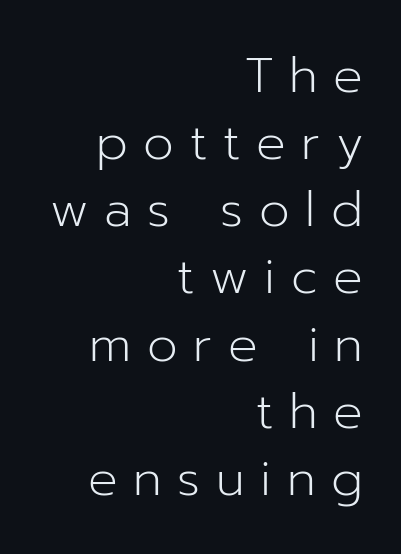
Q: Is the text bold? A: No.
Q: Is the text italic (slanted)? A: No, it is upright.
Q: Is the typeface a serif or a sans-serif typeface? A: Sans-serif.
Q: Is the text underlined? A: No.
Q: How is the paragraph aligned? A: Right-aligned.
Q: Is the spacing between letters normal or unusually wide? A: Unusually wide.
Q: Is the spacing between lines tight, normal or loose? A: Normal.
Q: Width (condensed, normal, or wide)? A: Normal.
Q: Stroke contrast? A: Low.
Q: x-height? A: Medium.
Q: Monospaced? A: No.
